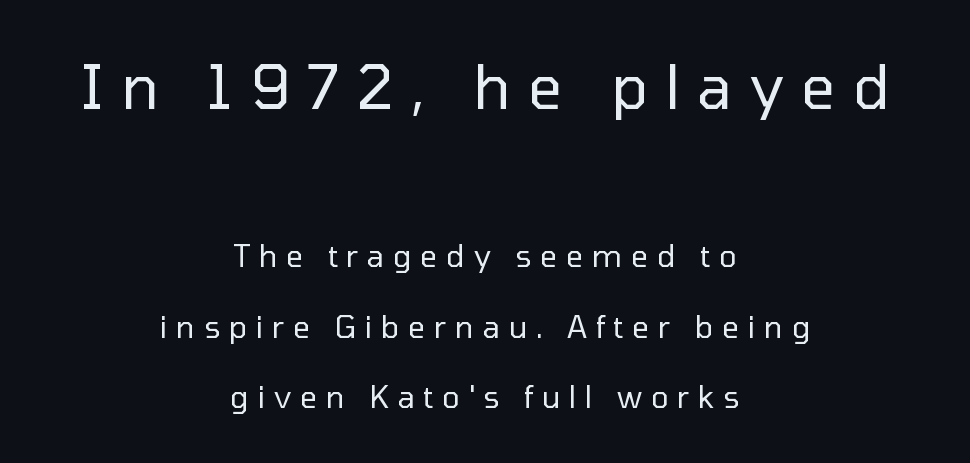
{"serif": "no", "italic": "no", "bold": "no", "weight": "regular", "width": "normal", "stroke_contrast": "low", "x_height": "medium", "monospaced": "no", "underline": "no", "align": "center", "line_spacing": "loose", "line_spacing_ratio": 2.34, "letter_spacing": "wide", "letter_spacing_em": 0.29, "larger_block": "first", "size_ratio": 2.0, "glyph_px": 60}
